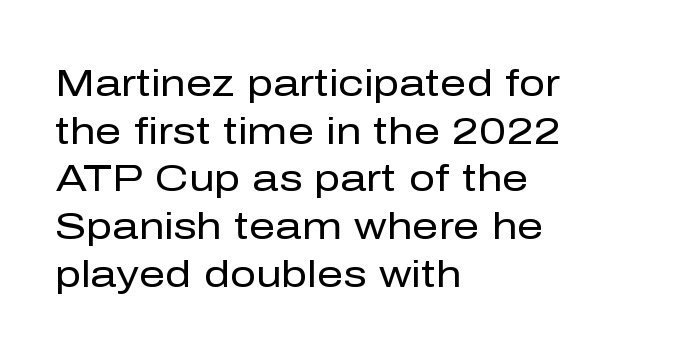
{"serif": "no", "italic": "no", "bold": "no", "weight": "regular", "width": "normal", "stroke_contrast": "low", "x_height": "medium", "monospaced": "no", "underline": "no", "align": "left", "line_spacing": "normal", "line_spacing_ratio": 1.29, "letter_spacing": "normal", "letter_spacing_em": 0.0, "glyph_px": 37}
